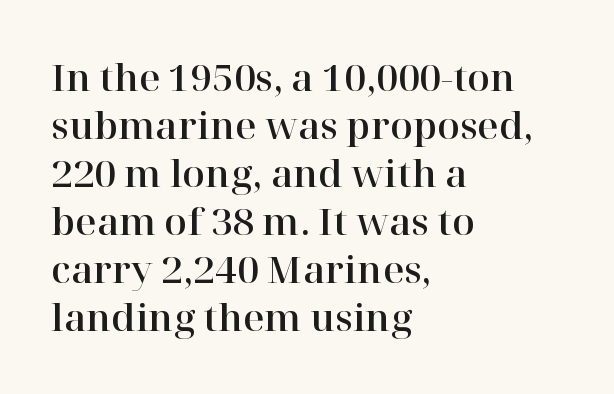
{"serif": "yes", "italic": "no", "width": "normal", "stroke_contrast": "high", "x_height": "medium", "monospaced": "no", "underline": "no", "align": "left", "line_spacing": "normal", "line_spacing_ratio": 1.3, "letter_spacing": "normal", "letter_spacing_em": 0.0, "glyph_px": 37}
